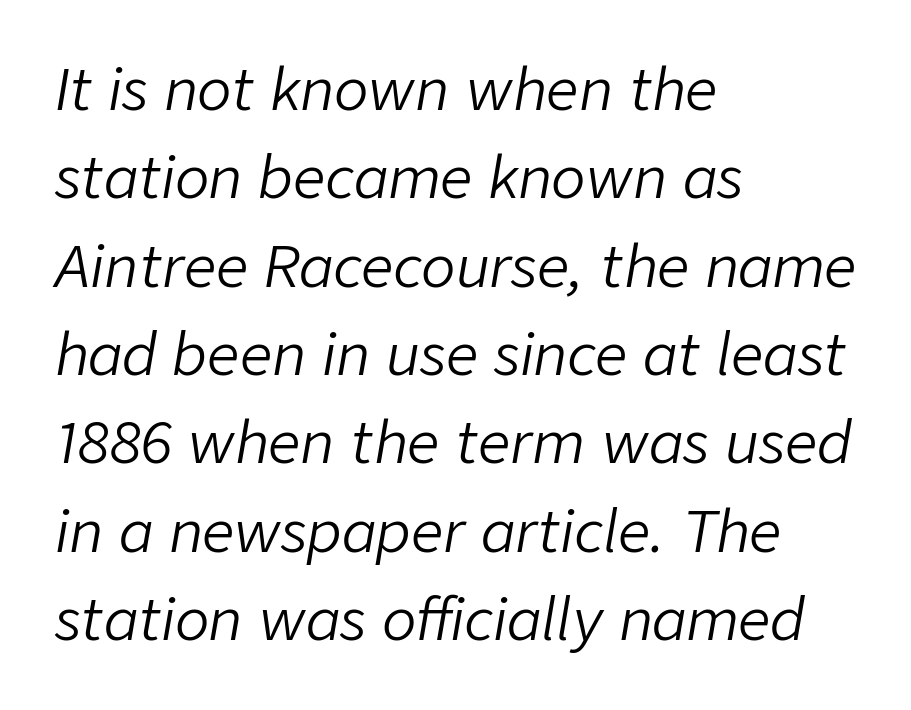
Think of a printed novel: that variable character pitch is what you see here. Line spacing here is normal. Is the stroke heavy? The answer is a plain regular-or-lighter. Yep, that's italic — everything's leaning. Any mark beneath the type? The region is blank.
